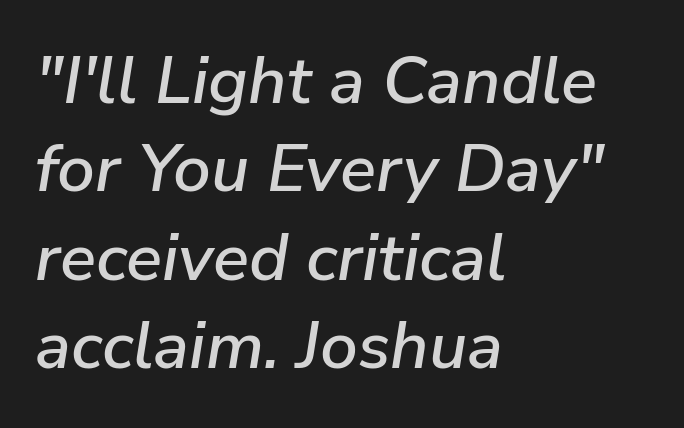
The image shows 67 px text type, italic (leaning right); set left-aligned, normal line spacing (1.32x), normal letter spacing, not underlined; low stroke contrast and a medium x-height.
